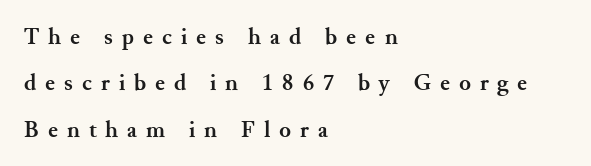
This is heavy type, rendered in bold. These lines are set flush left with a ragged right edge. Spacing between characters has been opened up far beyond the box default. You can tell it's not italic because the verticals are truly vertical. This block would shrink considerably if given ordinary leading; it's expanded now.
